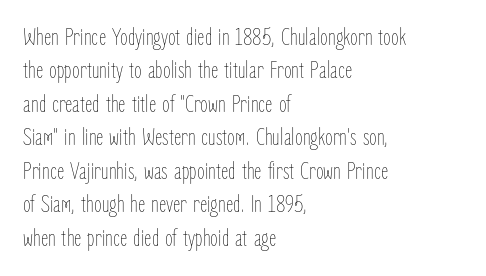
Notice how the stems are strictly vertical — no italics here. Clear beneath every line of the passage. Compared with typical paragraphs, the rows here are spaced about the same. The letters look calm and open, with moderate or lighter stems. Spacing between characters is what you'd get straight out of the box.
